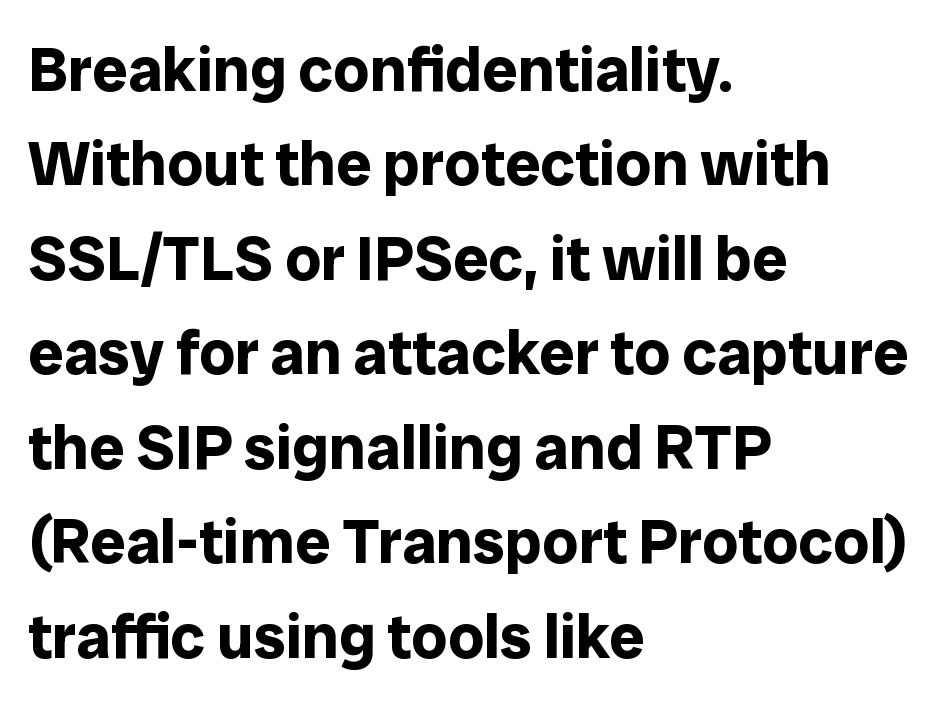
The image shows 63 px bold sans-serif type, upright; set left-aligned, normal line spacing (1.5x), normal letter spacing, not underlined; low stroke contrast and a medium x-height.
